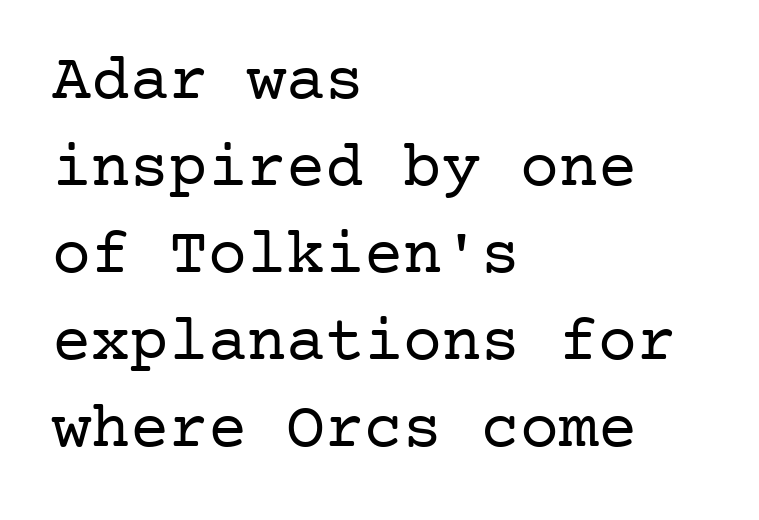
Counters stay open thanks to moderate or lighter strokes. When letters stand straight like this, we call the style roman or upright. Look at the tracking — it's just the regular setting, nothing added. The letters carry serifs — small finishing strokes at the ends of their stems. The space beneath each line is pristine and unruled.
